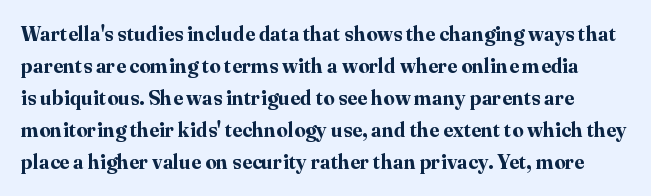
The image shows 20 px bold type, upright; set normal line spacing (1.6x), normal letter spacing, not underlined.
